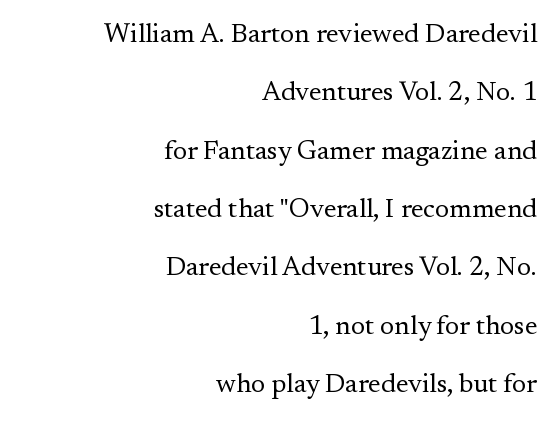
Q: Is the text bold? A: No.
Q: Is the text italic (slanted)? A: No, it is upright.
Q: Is the text underlined? A: No.
Q: How is the paragraph aligned? A: Right-aligned.
Q: Is the spacing between letters normal or unusually wide? A: Normal.
Q: Is the spacing between lines tight, normal or loose? A: Loose.
